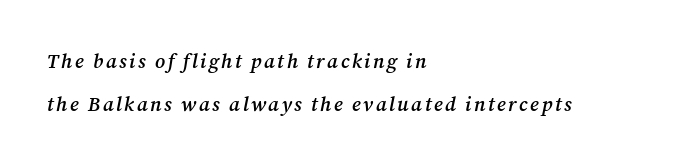
Q: Is the text bold? A: Semi-bold.
Q: Is the text italic (slanted)? A: Yes, it leans right by about 12 degrees.
Q: Is the text underlined? A: No.
Q: How is the paragraph aligned? A: Left-aligned.
Q: Is the spacing between lines tight, normal or loose? A: Loose.
